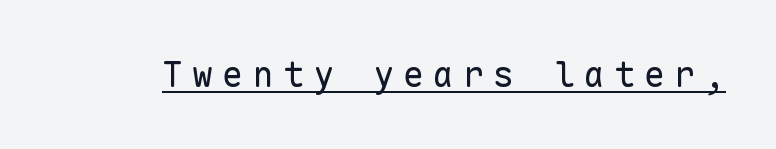
The image shows 35 px regular-weight sans-serif type, upright, monospaced; set unusually wide letter spacing (+0.26 em), underlined; low stroke contrast and a medium x-height.
